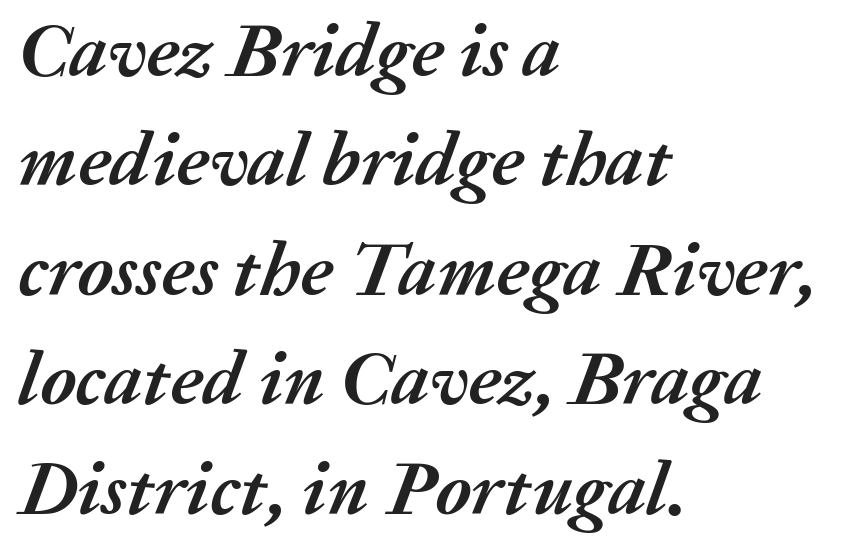
Plenty of ink on the page — the face is bold. An italicized treatment has been applied to the whole sample. Students, note that the glyphs here touch the page at normal intervals. The baseline area is clear. The passage shown is typed in a proportional face where columns would drift. Caption: multi-line text, flush left, ragged right.
